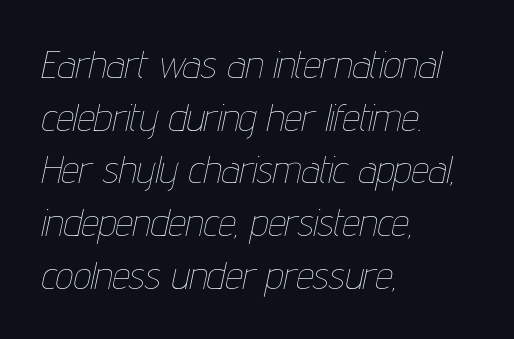
The cut favours lightness, reaching ordinary text weight at its darkest. The block of text has a typical density, with ordinary space between rows. The paragraph shown leans on its left margin. Is the letter spacing exaggerated? No — it looks like the ordinary default. The space directly below the letters is spotless.
